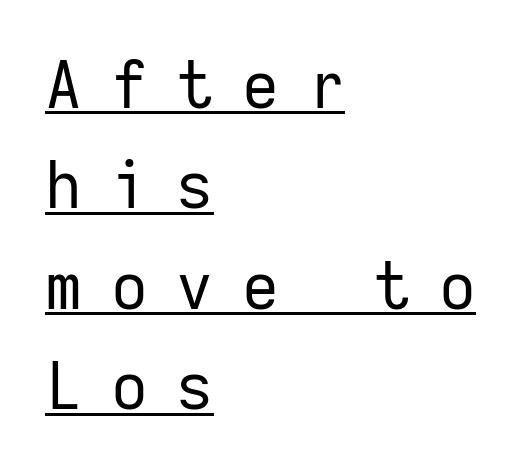
The image shows 64 px regular-weight sans-serif type, upright, monospaced; set left-aligned, normal line spacing (1.57x), unusually wide letter spacing (+0.45 em), underlined; low stroke contrast and a medium x-height.
